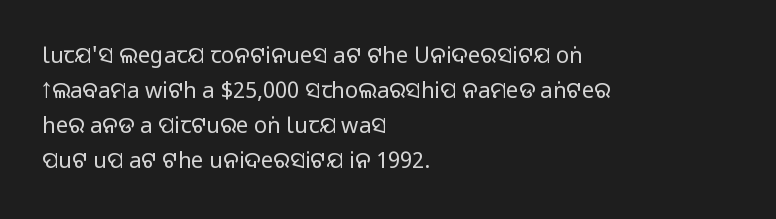
The vertical gap from one line to the next is medium. In terms of posture, this sample is upright. The ragged edge is on the right, which tells us the setting is flush left. Look at the tracking — it's just the regular setting, nothing added. Only glyphs here, with clear space below each row.
